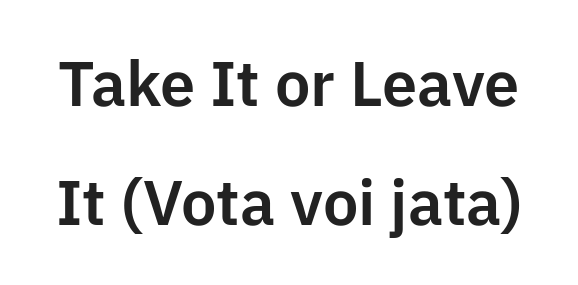
{"serif": "no", "italic": "no", "width": "normal", "stroke_contrast": "low", "x_height": "medium", "monospaced": "no", "underline": "no", "line_spacing_ratio": 1.89, "letter_spacing": "normal", "letter_spacing_em": 0.0, "glyph_px": 63}
